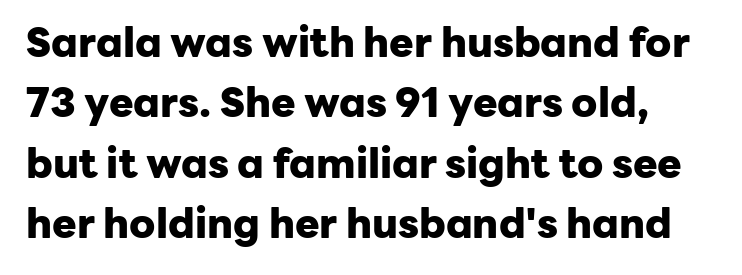
The image shows 41 px heavy sans-serif type, upright; set normal line spacing (1.47x), normal letter spacing, not underlined; low stroke contrast and a medium x-height.
